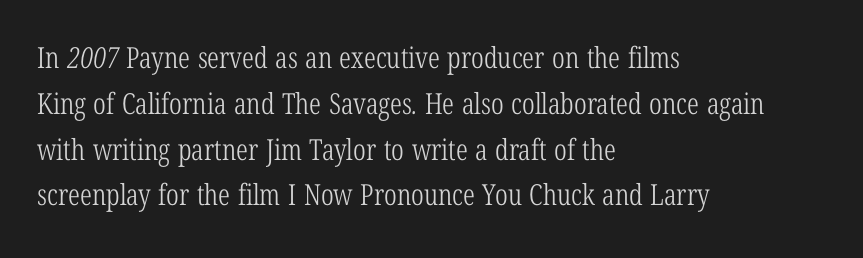
Q: Is the text bold? A: No.
Q: Is the typeface a serif or a sans-serif typeface? A: Serif.
Q: Is the text underlined? A: No.
Q: How is the paragraph aligned? A: Left-aligned.
Q: Is the spacing between letters normal or unusually wide? A: Normal.
Q: Is the spacing between lines tight, normal or loose? A: Normal.
Q: Width (condensed, normal, or wide)? A: Condensed.
Q: Stroke contrast? A: Low.
Q: x-height? A: Medium.
Q: Monospaced? A: No.
